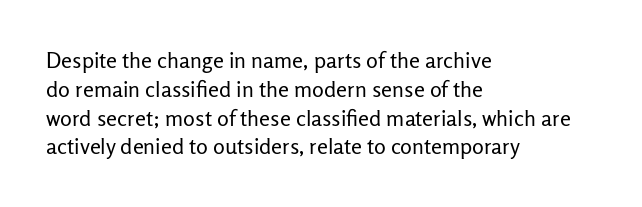
{"italic": "no", "bold": "no", "underline": "no", "align": "left", "line_spacing": "normal", "line_spacing_ratio": 1.31, "letter_spacing": "normal", "letter_spacing_em": 0.0, "glyph_px": 22}
